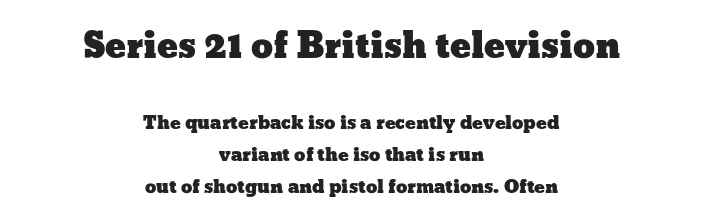
The image shows 35 px wide type, upright; set centered, line spacing 1.79x, normal letter spacing, not underlined; the first (top) block is 1.94x larger; low stroke contrast and a medium x-height.
